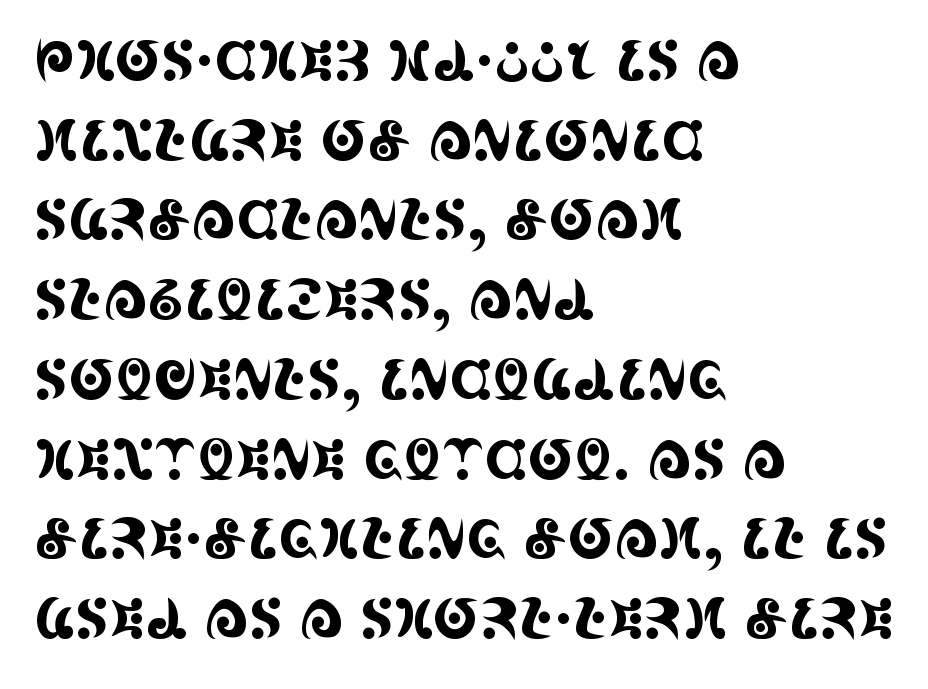
Standard letterfit; no display-style spreading of the glyphs. The ragged edge is on the right, which tells us the setting is flush left. Upright lettering throughout. Font category for this specimen: serif.
